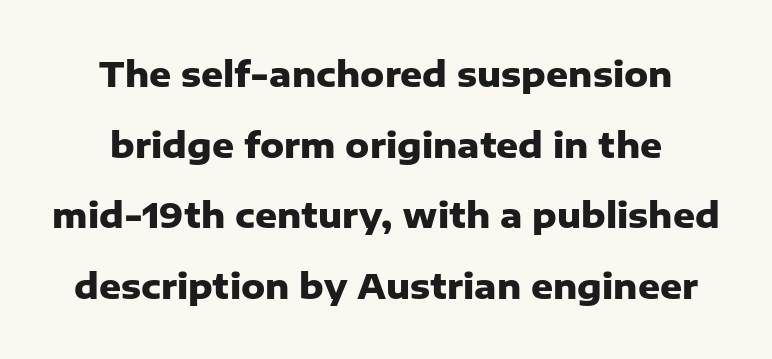
Q: Is the text bold? A: Yes.
Q: Is the text italic (slanted)? A: No, it is upright.
Q: Is the typeface a serif or a sans-serif typeface? A: Sans-serif.
Q: Is the text underlined? A: No.
Q: Is the spacing between letters normal or unusually wide? A: Normal.
Q: Is the spacing between lines tight, normal or loose? A: Loose.
Q: Width (condensed, normal, or wide)? A: Normal.
Q: Stroke contrast? A: Low.
Q: x-height? A: Medium.
Q: Monospaced? A: No.
